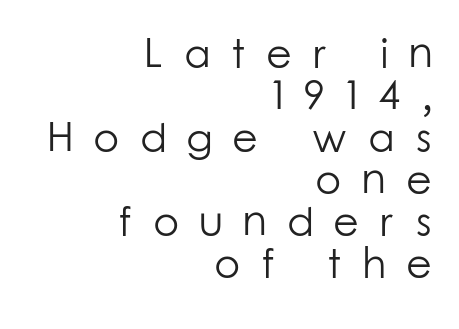
The image shows 42 px light sans-serif type, upright; set right-aligned, tight line spacing (1.0x), unusually wide letter spacing (+0.48 em), not underlined; low stroke contrast and a medium x-height.
